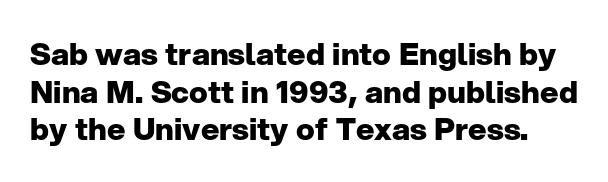
The image shows 31 px heavy sans-serif type, upright; set line spacing 1.21x, normal letter spacing, not underlined; low stroke contrast and a medium x-height.
